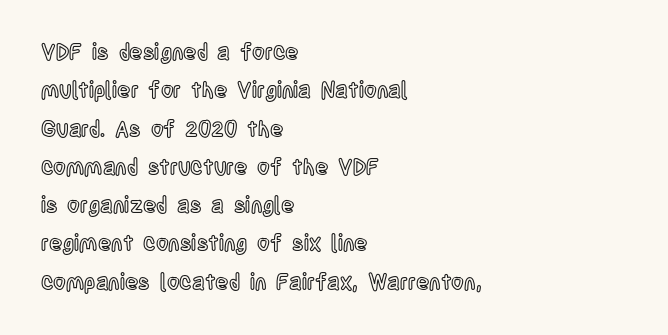
The image shows 22 px text type, upright; set left-aligned, line spacing 1.74x, normal letter spacing, not underlined.
